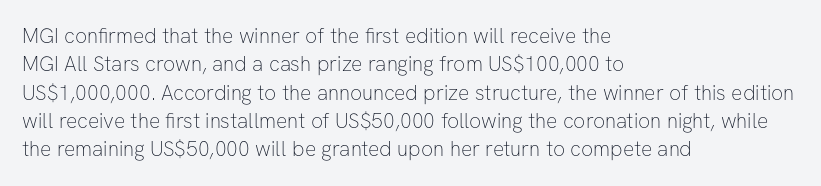
Evenly set lines give the paragraph a standard silhouette. Students, note that the glyphs here touch the page at normal intervals. In terms of posture, this sample is upright. Typeset ragged right — the left edge is the straight one.
